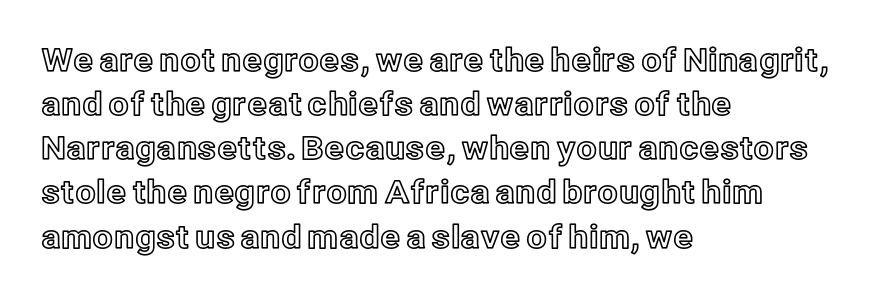
Honestly, the letter spacing is just normal — you wouldn't notice it. Clear beneath every line of the passage. These lines sit exactly where default settings would place them. Note the varied advance widths — an 'i' is clearly narrower than an 'm'.
